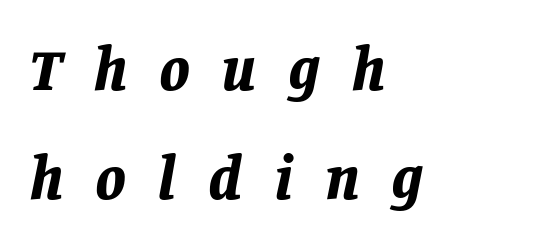
The specimen omits any rule beneath the text block's lines. It's the slanting kind of type. What stands out about the letter spacing? Its width — letters are far apart. These lines are rendered in a variable-pitch font. The setting favours the left margin, as ordinary paragraphs usually do. Does the weight exceed regular? Yes, all the way to bold.
